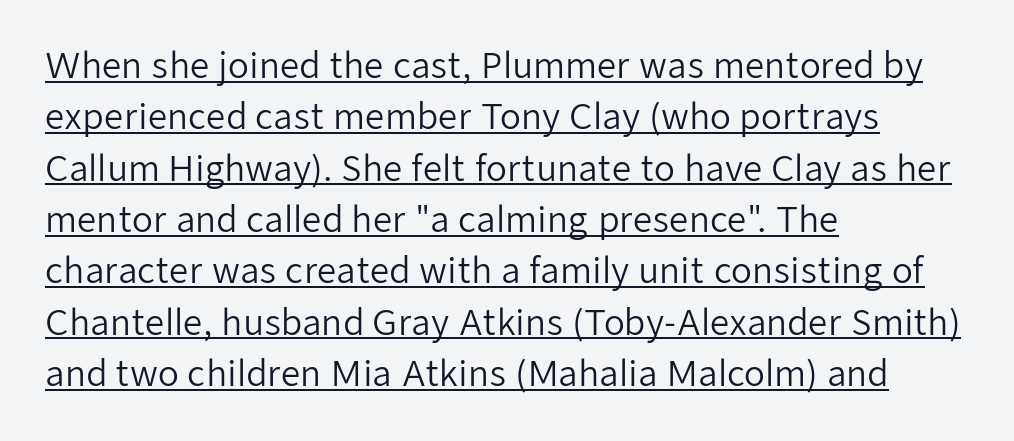
{"serif": "no", "italic": "no", "bold": "no", "weight": "regular", "width": "normal", "stroke_contrast": "low", "x_height": "medium", "monospaced": "no", "underline": "yes", "align": "left", "line_spacing": "normal", "line_spacing_ratio": 1.51, "letter_spacing": "normal", "letter_spacing_em": 0.0, "glyph_px": 34}
